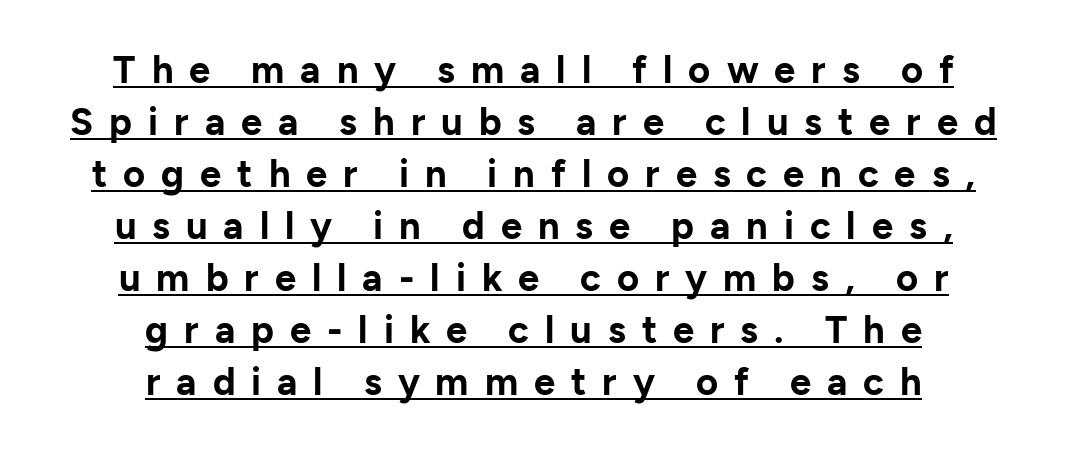
The image shows 38 px bold sans-serif type, upright; set centered, normal line spacing (1.37x), unusually wide letter spacing (+0.42 em), underlined; low stroke contrast and a medium x-height.
